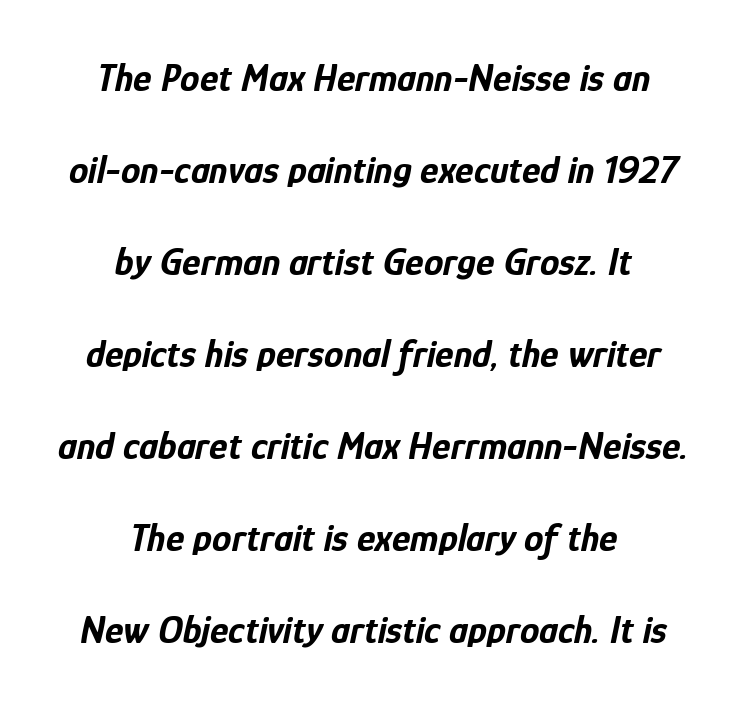
{"italic": "yes", "lean": "right", "slant_degrees": 12, "bold": "yes", "weight": "bold", "width": "condensed", "stroke_contrast": "low", "x_height": "medium", "monospaced": "no", "underline": "no", "align": "center", "line_spacing": "loose", "line_spacing_ratio": 2.36, "letter_spacing": "normal", "letter_spacing_em": 0.0, "glyph_px": 39}
